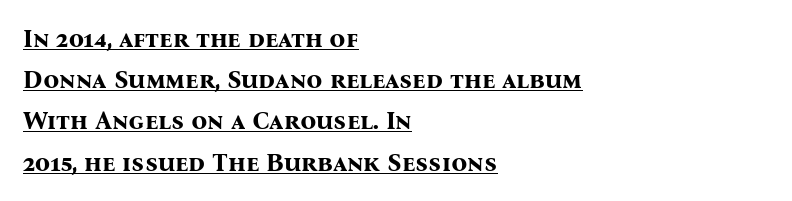
The image shows 25 px bold type, upright; set left-aligned, normal line spacing (1.65x), normal letter spacing, underlined.
